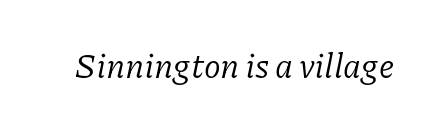
{"serif": "yes", "italic": "yes", "lean": "right", "slant_degrees": 11, "bold": "no", "weight": "regular", "width": "normal", "stroke_contrast": "low", "x_height": "medium", "monospaced": "no", "underline": "no", "letter_spacing": "normal", "letter_spacing_em": 0.0, "glyph_px": 34}
